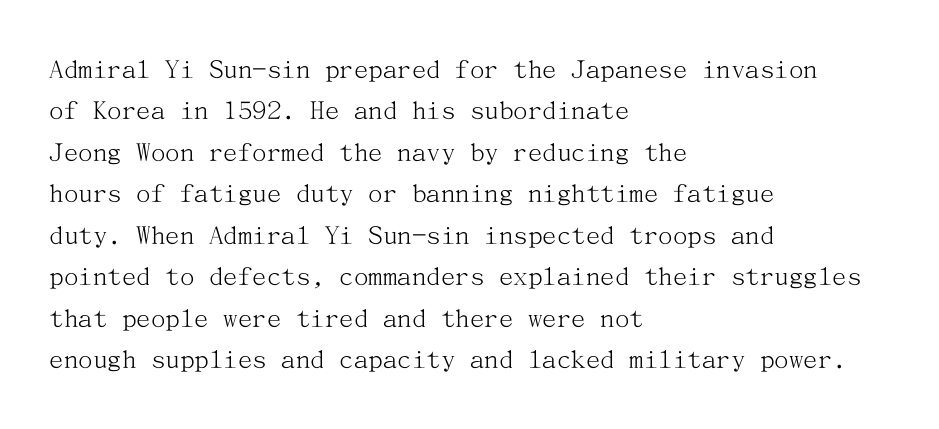
{"serif": "yes", "italic": "no", "bold": "no", "weight": "light", "width": "normal", "stroke_contrast": "medium", "x_height": "medium", "underline": "no", "align": "left", "line_spacing": "normal", "line_spacing_ratio": 1.43, "letter_spacing": "normal", "letter_spacing_em": 0.0, "glyph_px": 29}
